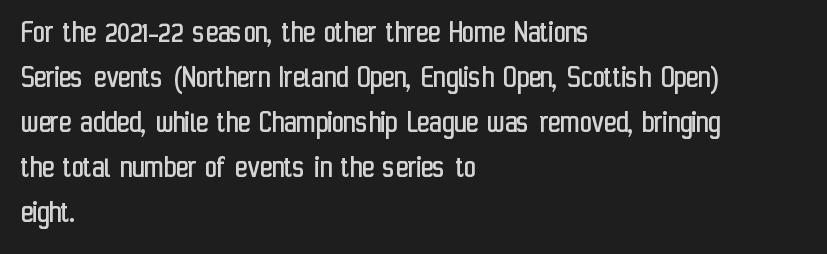
Q: Is the text bold? A: No.
Q: Is the text italic (slanted)? A: No, it is upright.
Q: Is the typeface a serif or a sans-serif typeface? A: Sans-serif.
Q: Is the text underlined? A: No.
Q: How is the paragraph aligned? A: Left-aligned.
Q: Is the spacing between letters normal or unusually wide? A: Normal.
Q: Is the spacing between lines tight, normal or loose? A: Normal.
Q: Width (condensed, normal, or wide)? A: Condensed.
Q: Stroke contrast? A: Low.
Q: x-height? A: Medium.
Q: Monospaced? A: No.
